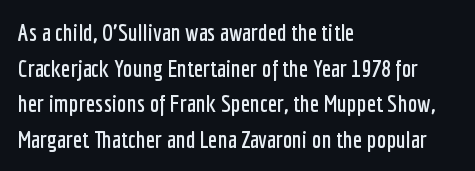
{"italic": "no", "underline": "no", "align": "left", "line_spacing": "normal", "line_spacing_ratio": 1.48, "letter_spacing": "normal", "letter_spacing_em": 0.0, "glyph_px": 24}
